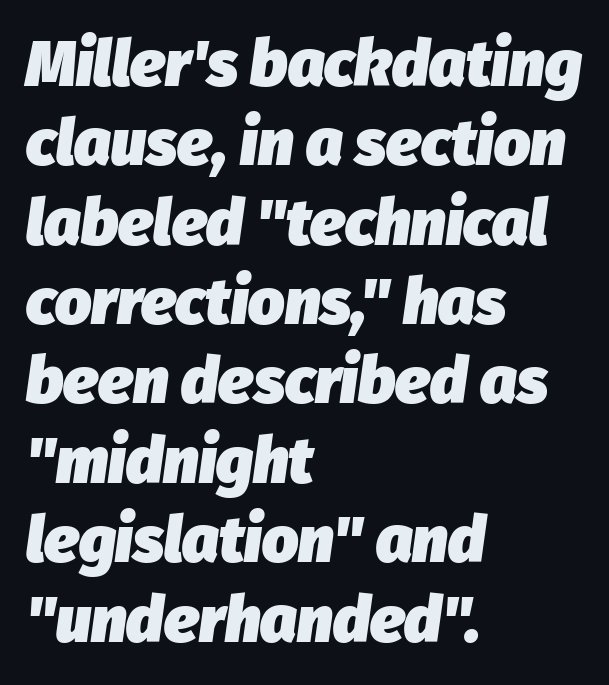
Q: Is the text bold? A: Yes.
Q: Is the text italic (slanted)? A: Yes, it leans right by about 8 degrees.
Q: Is the text underlined? A: No.
Q: How is the paragraph aligned? A: Left-aligned.
Q: Is the spacing between letters normal or unusually wide? A: Normal.
Q: Width (condensed, normal, or wide)? A: Normal.
Q: Stroke contrast? A: Low.
Q: x-height? A: Medium.
Q: Monospaced? A: No.
